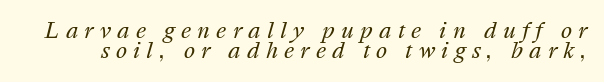
The gaps between neighbouring characters are conspicuously large. This is not heavy type; no bold has been used. Underline: absent. In terms of leading, this rendering errs on the cramped side.
